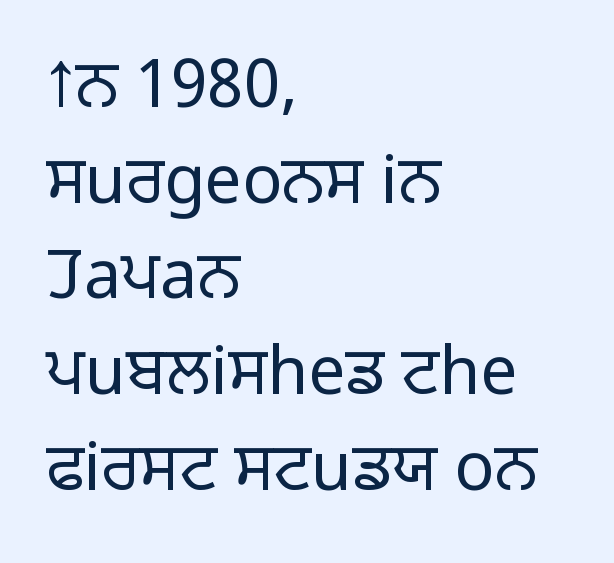
{"serif": "no", "italic": "no", "bold": "no", "weight": "light", "width": "normal", "stroke_contrast": "low", "x_height": "medium", "monospaced": "no", "underline": "no", "align": "left", "line_spacing": "normal", "line_spacing_ratio": 1.45, "letter_spacing": "normal", "letter_spacing_em": 0.0, "glyph_px": 66}
